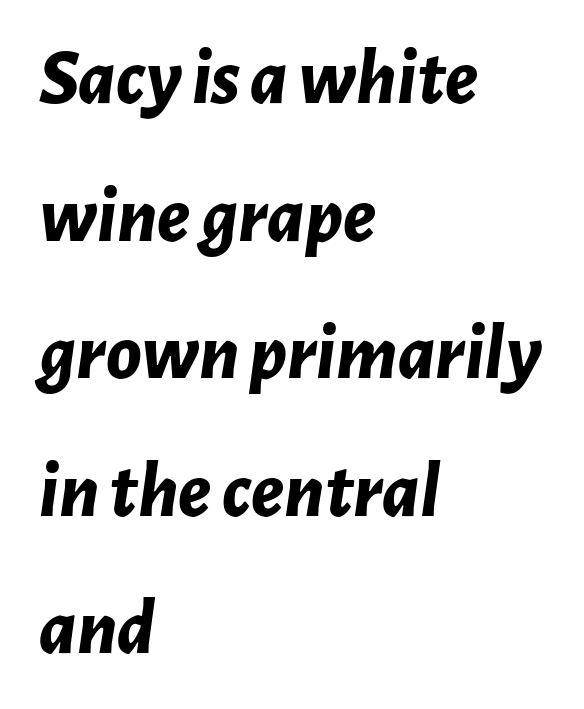
The image shows 80 px bold type, italic (leaning right); set left-aligned, line spacing 1.72x, normal letter spacing, not underlined; low stroke contrast and a medium x-height.
